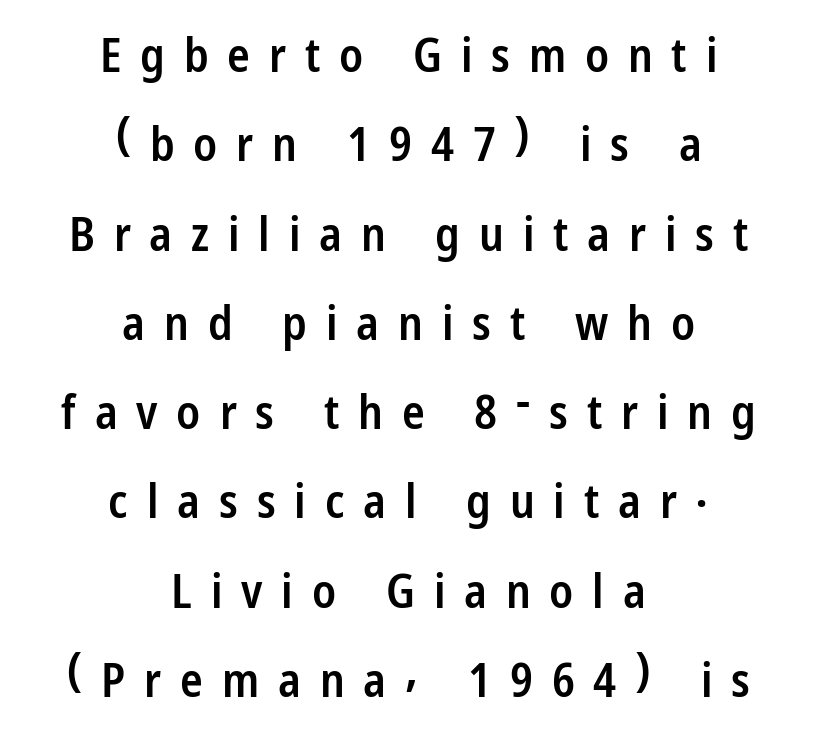
Q: Is the text bold? A: Semi-bold.
Q: Is the text italic (slanted)? A: No, it is upright.
Q: Is the typeface a serif or a sans-serif typeface? A: Sans-serif.
Q: Is the text underlined? A: No.
Q: How is the paragraph aligned? A: Centered.
Q: Is the spacing between letters normal or unusually wide? A: Unusually wide.
Q: Is the spacing between lines tight, normal or loose? A: Loose.
Q: Width (condensed, normal, or wide)? A: Condensed.
Q: Stroke contrast? A: Low.
Q: x-height? A: Medium.
Q: Monospaced? A: No.
